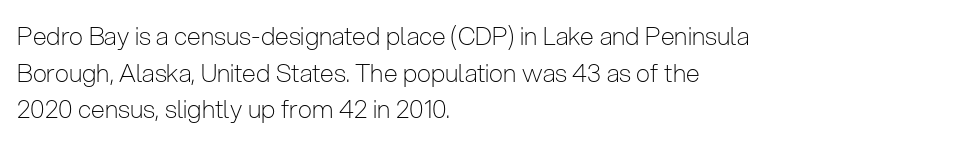
{"italic": "no", "bold": "no", "underline": "no", "align": "left", "line_spacing": "normal", "line_spacing_ratio": 1.47, "letter_spacing": "normal", "letter_spacing_em": 0.0, "glyph_px": 25}
